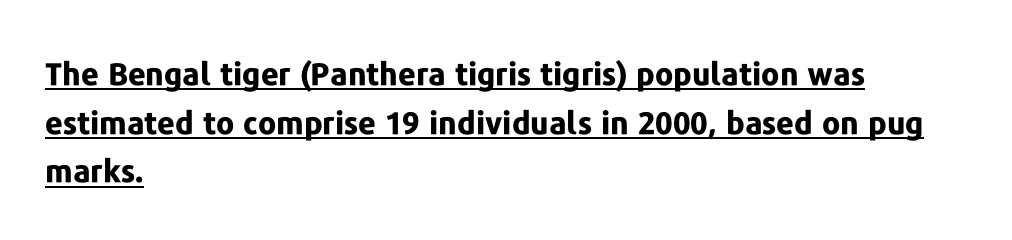
{"serif": "no", "italic": "no", "bold": "yes", "weight": "bold", "width": "normal", "stroke_contrast": "low", "x_height": "medium", "monospaced": "no", "underline": "yes", "align": "left", "line_spacing": "normal", "line_spacing_ratio": 1.57, "letter_spacing": "normal", "letter_spacing_em": 0.0, "glyph_px": 31}
